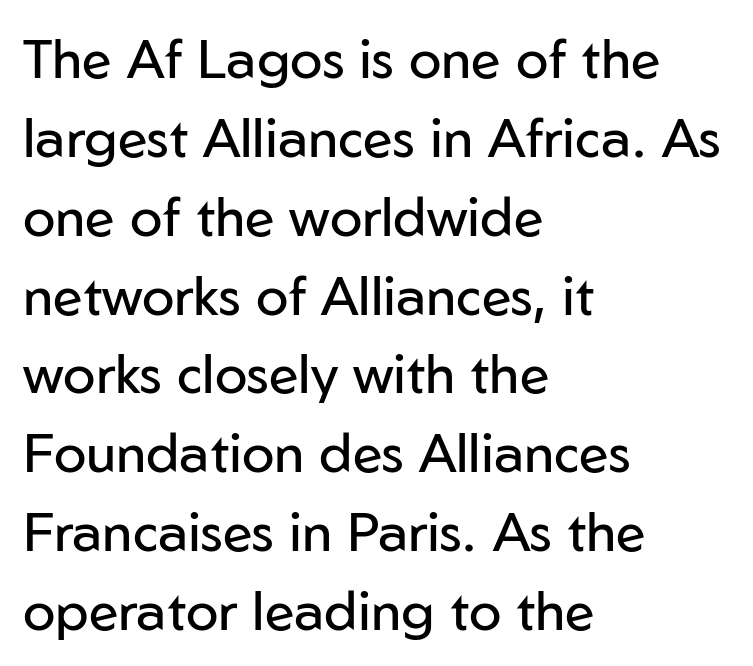
{"serif": "no", "italic": "no", "bold": "no", "weight": "regular", "width": "normal", "stroke_contrast": "low", "x_height": "medium", "monospaced": "no", "underline": "no", "align": "left", "line_spacing": "normal", "line_spacing_ratio": 1.46, "letter_spacing": "normal", "letter_spacing_em": 0.0, "glyph_px": 54}
